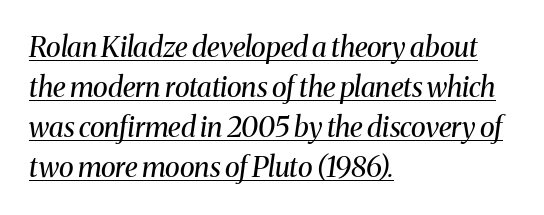
Q: Is the text bold? A: No.
Q: Is the text italic (slanted)? A: Yes, it leans right by about 8 degrees.
Q: Is the typeface a serif or a sans-serif typeface? A: Serif.
Q: Is the text underlined? A: Yes.
Q: How is the paragraph aligned? A: Left-aligned.
Q: Is the spacing between letters normal or unusually wide? A: Normal.
Q: Is the spacing between lines tight, normal or loose? A: Normal.
Q: Width (condensed, normal, or wide)? A: Normal.
Q: Stroke contrast? A: Medium.
Q: x-height? A: Medium.
Q: Monospaced? A: No.
